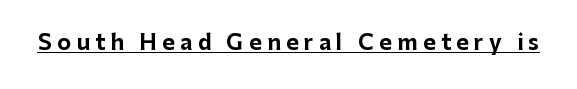
{"italic": "no", "bold": "yes", "underline": "yes", "letter_spacing": "wide", "letter_spacing_em": 0.26, "glyph_px": 21}
